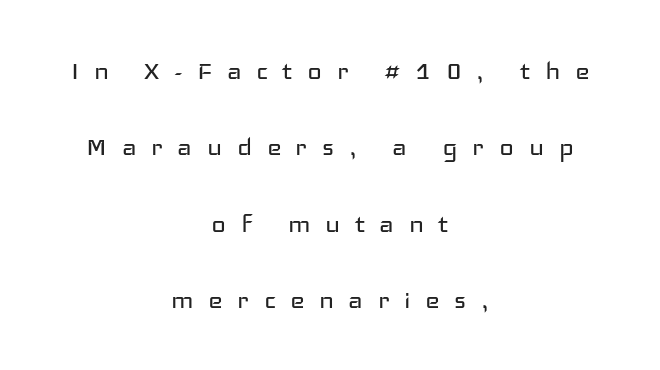
Q: Is the text bold? A: No.
Q: Is the text italic (slanted)? A: No, it is upright.
Q: Is the typeface a serif or a sans-serif typeface? A: Sans-serif.
Q: Is the text underlined? A: No.
Q: How is the paragraph aligned? A: Centered.
Q: Is the spacing between letters normal or unusually wide? A: Unusually wide.
Q: Is the spacing between lines tight, normal or loose? A: Loose.
Q: Width (condensed, normal, or wide)? A: Wide.
Q: Stroke contrast? A: Low.
Q: x-height? A: Medium.
Q: Monospaced? A: No.
